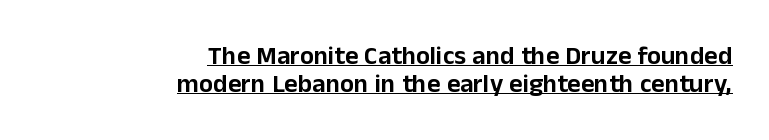
{"italic": "no", "underline": "yes", "align": "right", "line_spacing": "tight", "line_spacing_ratio": 1.06, "letter_spacing": "normal", "letter_spacing_em": 0.0, "glyph_px": 26}
